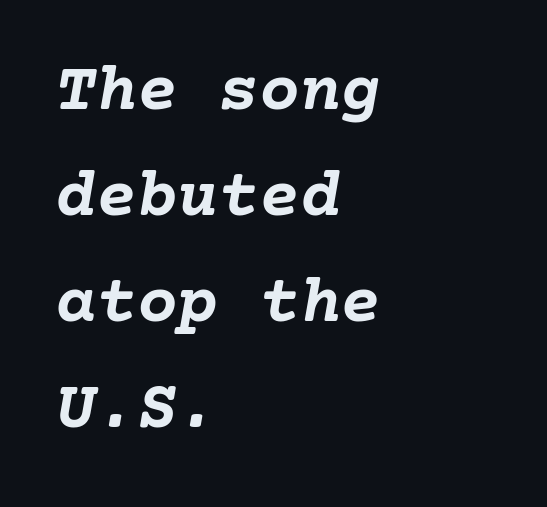
The image shows 68 px semibold type, italic (leaning right); set left-aligned, normal line spacing (1.56x), normal letter spacing, not underlined; low stroke contrast and a medium x-height.
